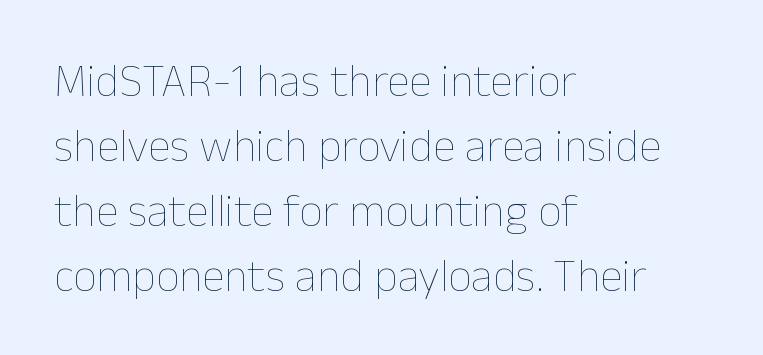
A roman cut, with each character standing at attention. Quick note: underline off. Bold? No — there's no thickening of the strokes. Think of a printed novel: that variable character pitch is what you see here. Caption: standard tracking, unaltered. A classic flush-left, rag-right setting is used for this passage.
